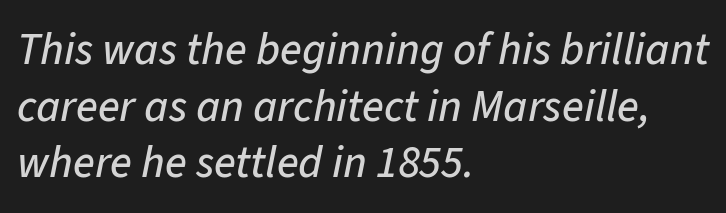
The typography opts for an oblique posture over an upright one. The type is set solid horizontally, with unmodified tracking. The rendering uses natural spacing where letterforms have individual widths. Summary of vertical rhythm: regular, with standard interline spacing. Where is the straight margin? On the left.
